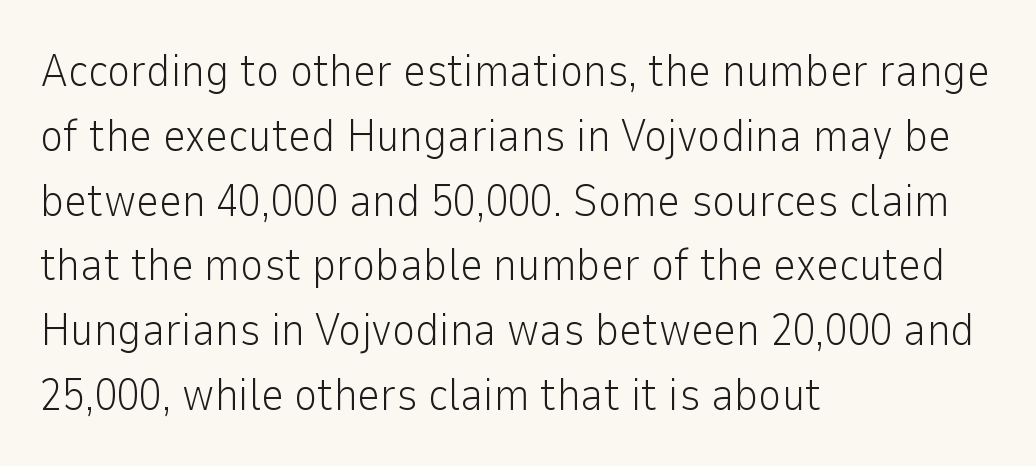
{"serif": "no", "italic": "no", "bold": "no", "weight": "light", "width": "normal", "stroke_contrast": "low", "x_height": "medium", "monospaced": "no", "underline": "no", "align": "left", "line_spacing": "normal", "line_spacing_ratio": 1.44, "letter_spacing": "normal", "letter_spacing_em": 0.0, "glyph_px": 45}
